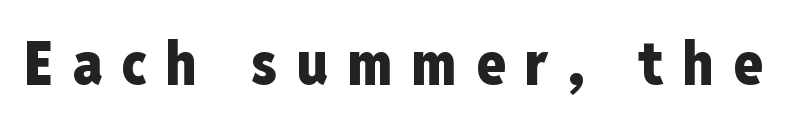
The image shows 60 px heavy, condensed sans-serif type, upright; set unusually wide letter spacing (+0.32 em), not underlined; low stroke contrast and a medium x-height.
